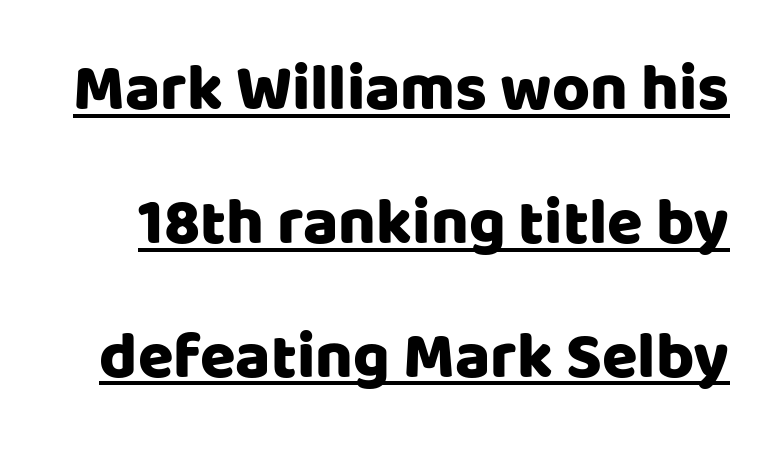
Observe the absence of serifs on each vertical stroke in this sample. Notice the wide empty band between every row — that's loose leading. In designer terms, the underline attribute is active on this setting. A typesetter would call this zero additional tracking. Unlike italic type, these characters show no tilt at all. The rendering uses natural spacing where letterforms have individual widths.
